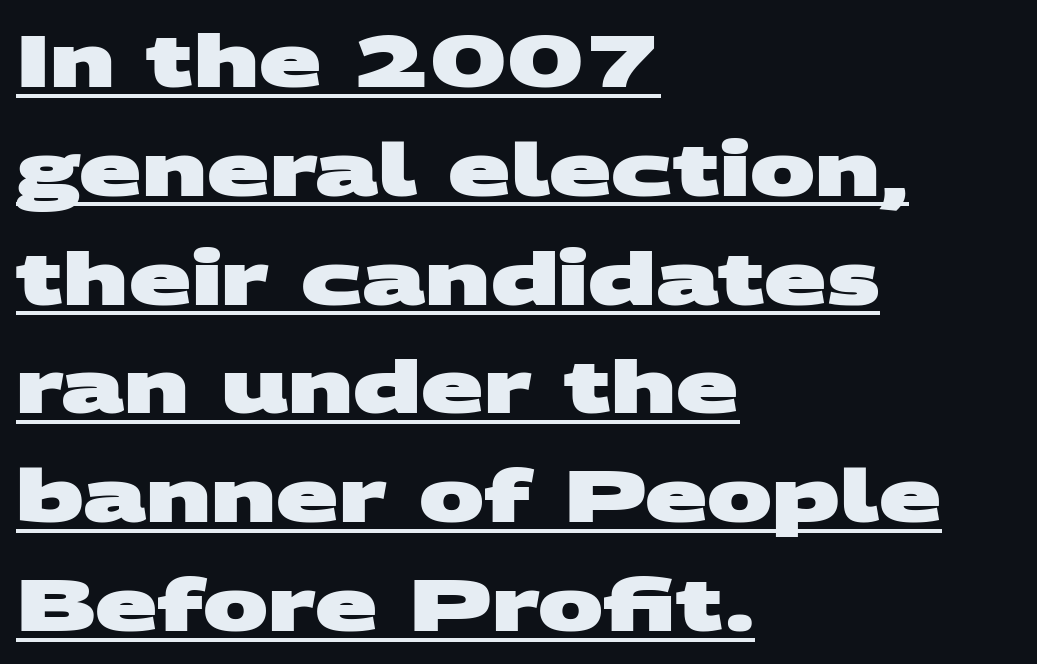
Quick note: interline space is typical. Short note: letters normally spaced. Emphasis is given by a line drawn under the lettering. This sample is left-justified, so line endings fall wherever the words run out. This sample has the flowing, uneven cadence of proportional lettering.
